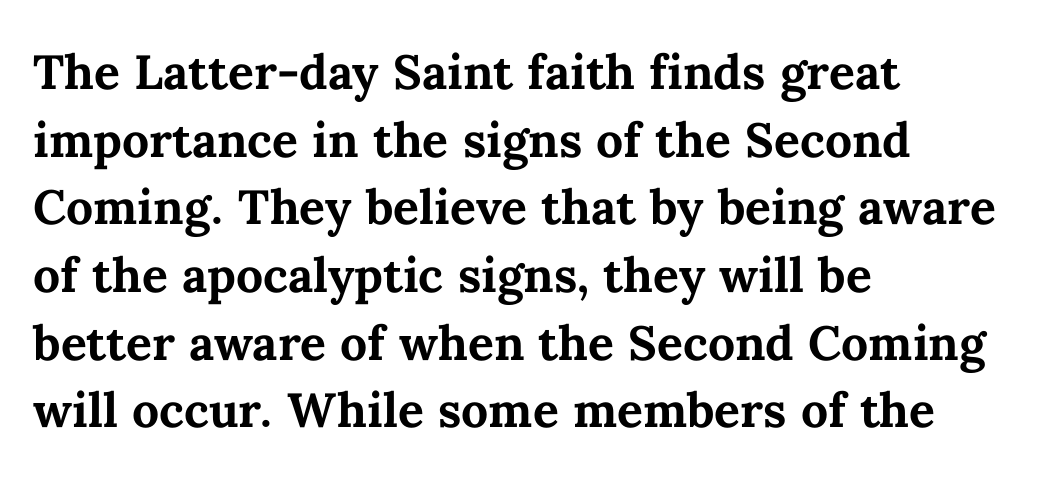
{"italic": "no", "bold": "yes", "weight": "bold", "width": "normal", "stroke_contrast": "medium", "x_height": "medium", "monospaced": "no", "underline": "no", "align": "left", "line_spacing": "normal", "line_spacing_ratio": 1.41, "letter_spacing": "normal", "letter_spacing_em": 0.0, "glyph_px": 48}
